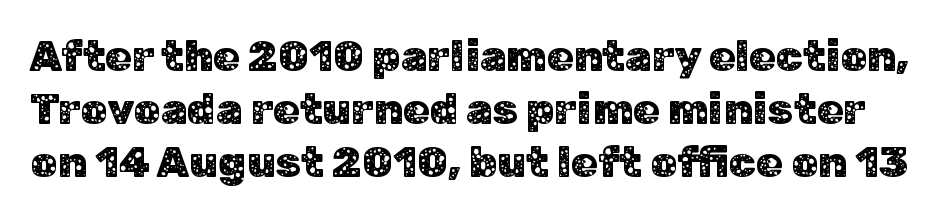
{"serif": "no", "italic": "no", "width": "normal", "stroke_contrast": "low", "x_height": "medium", "monospaced": "no", "underline": "no", "line_spacing_ratio": 1.23, "letter_spacing": "normal", "letter_spacing_em": 0.0, "glyph_px": 43}
